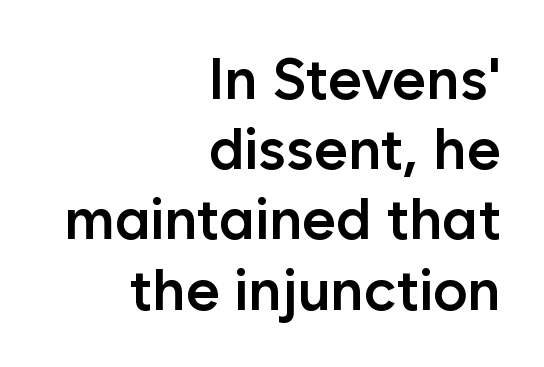
{"serif": "no", "italic": "no", "bold": "semi", "weight": "semibold", "width": "normal", "stroke_contrast": "low", "x_height": "medium", "monospaced": "no", "underline": "no", "align": "right", "line_spacing_ratio": 1.21, "letter_spacing": "normal", "letter_spacing_em": 0.0, "glyph_px": 58}
